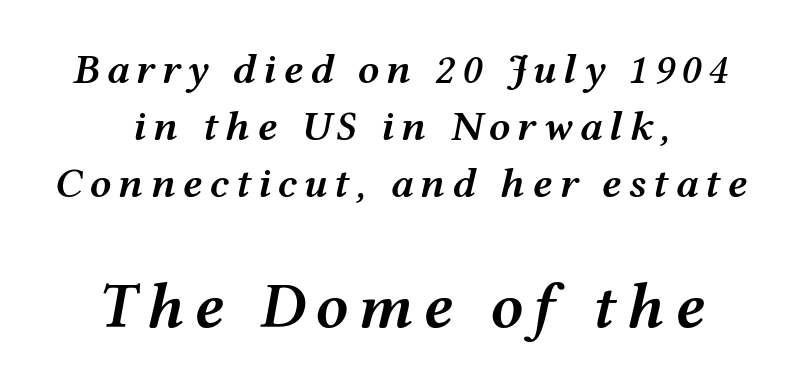
Which of the two is more prominent by size? The second, at the bottom. Check under the words: just untouched page. Where is the straight margin? There isn't one; the lines are centered. Spacing verdict: proportional, widths tailored to each character. If you measured baseline to baseline, you'd find a middling distance. You can tell it's italic because the verticals aren't actually vertical.
